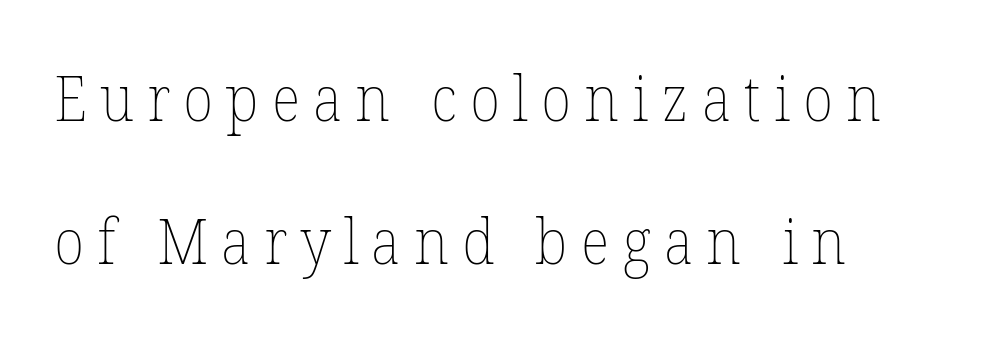
{"italic": "no", "bold": "no", "weight": "thin", "width": "normal", "stroke_contrast": "low", "x_height": "medium", "monospaced": "no", "underline": "no", "align": "left", "line_spacing": "loose", "line_spacing_ratio": 2.31, "letter_spacing": "wide", "letter_spacing_em": 0.21, "glyph_px": 62}
